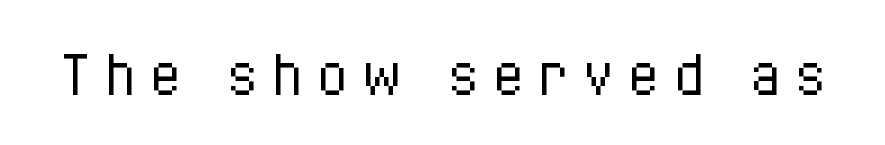
Each row of text sits above clean, open space. This reads as an unemphasized weight, regular at the heaviest. When letters stand straight like this, we call the style roman or upright. A typesetter would call this proportional, since set widths differ per character.
